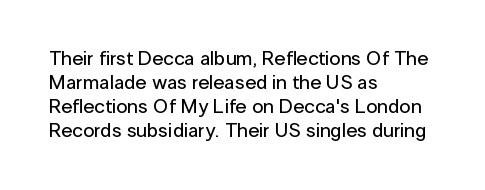
Q: Is the text italic (slanted)? A: No, it is upright.
Q: Is the text underlined? A: No.
Q: How is the paragraph aligned? A: Left-aligned.
Q: Is the spacing between letters normal or unusually wide? A: Normal.
